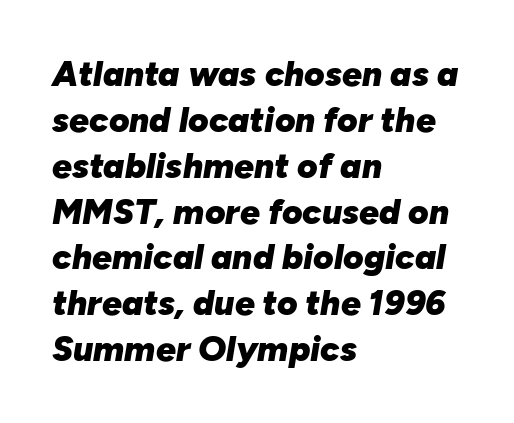
{"italic": "yes", "lean": "right", "slant_degrees": 10, "bold": "yes", "weight": "heavy", "width": "normal", "stroke_contrast": "low", "x_height": "medium", "monospaced": "no", "underline": "no", "align": "left", "line_spacing": "normal", "line_spacing_ratio": 1.31, "letter_spacing": "normal", "letter_spacing_em": 0.0, "glyph_px": 35}
